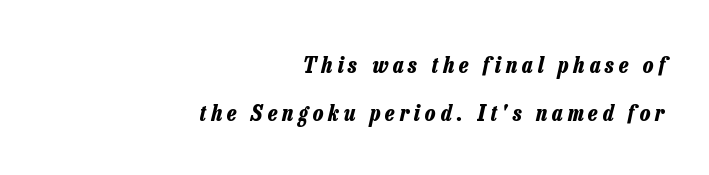
The image shows 23 px bold type, italic (leaning right); set right-aligned, loose line spacing (2.07x), unusually wide letter spacing (+0.22 em), not underlined.
